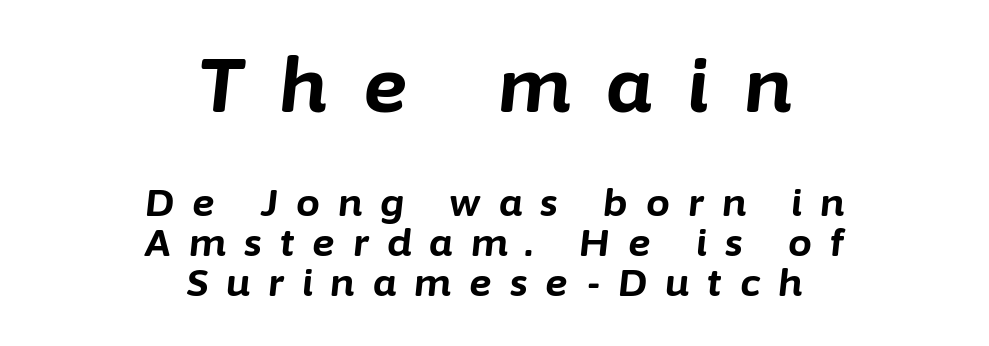
{"italic": "yes", "lean": "right", "slant_degrees": 6, "bold": "yes", "weight": "bold", "width": "normal", "stroke_contrast": "low", "x_height": "medium", "monospaced": "no", "underline": "no", "align": "center", "line_spacing": "tight", "line_spacing_ratio": 1.05, "letter_spacing": "wide", "letter_spacing_em": 0.48, "larger_block": "first", "size_ratio": 1.97, "glyph_px": 75}
